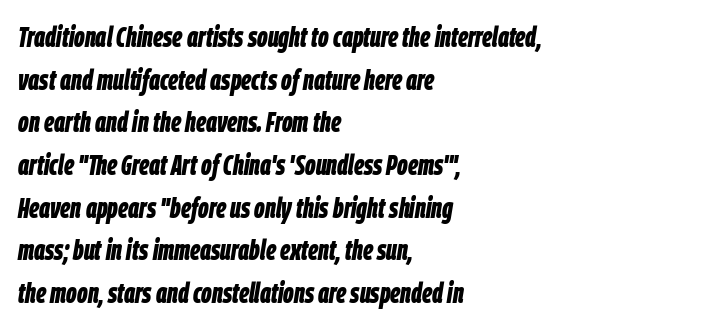
Q: Is the text bold? A: Yes.
Q: Is the text italic (slanted)? A: Yes, it leans right by about 9 degrees.
Q: Is the text underlined? A: No.
Q: How is the paragraph aligned? A: Left-aligned.
Q: Is the spacing between letters normal or unusually wide? A: Normal.
Q: Is the spacing between lines tight, normal or loose? A: Normal.
Q: Width (condensed, normal, or wide)? A: Condensed.
Q: Stroke contrast? A: Low.
Q: x-height? A: Large.
Q: Monospaced? A: No.
